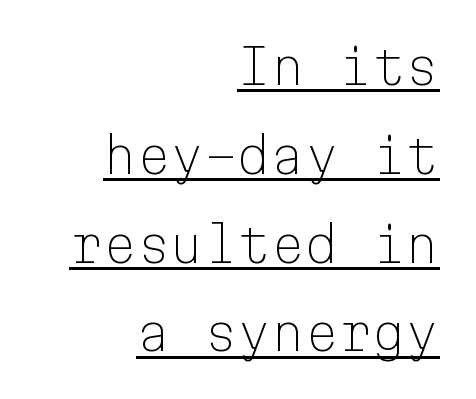
Layout note: lines flush right. When letters stand straight like this, we call the style roman or upright. Examine the stroke ends and you'll find no serifs. The rendering uses the underline text-decoration.
